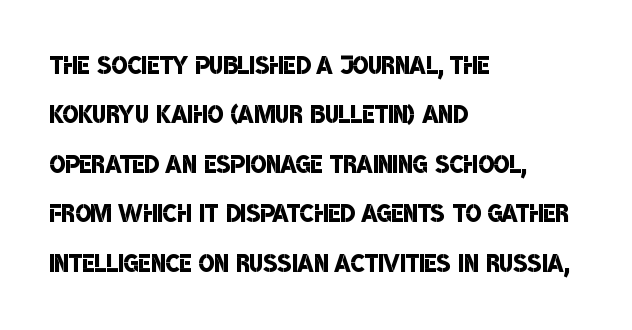
The image shows 33 px semibold, condensed sans-serif type; set left-aligned, normal line spacing (1.5x), normal letter spacing, not underlined; low stroke contrast and a large x-height.
